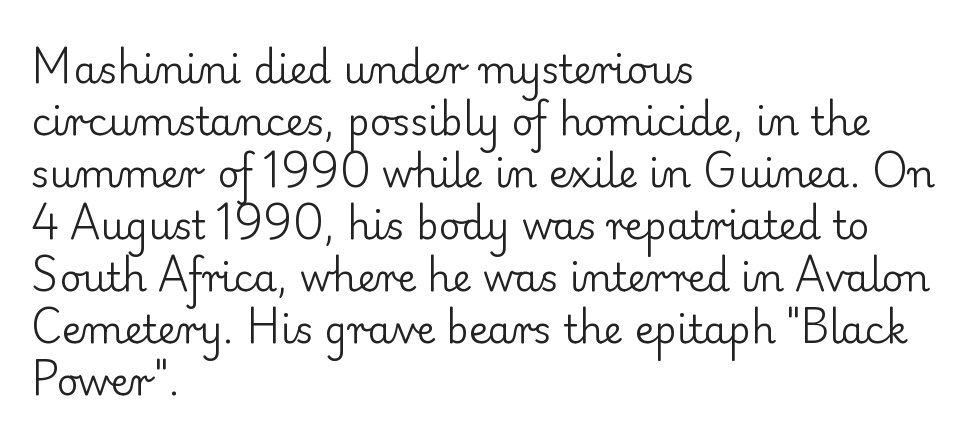
The image shows 38 px regular-weight serif type, upright; set left-aligned, normal line spacing (1.37x), normal letter spacing, not underlined; low stroke contrast and a small x-height.
